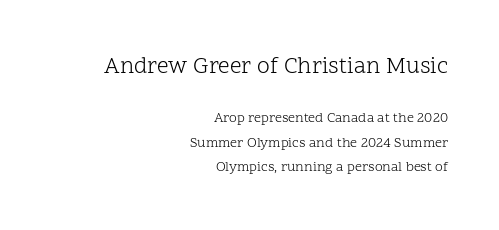
The image shows 23 px text type, upright; set right-aligned, line spacing 1.74x, normal letter spacing, not underlined; the first (top) block is 1.64x larger.
